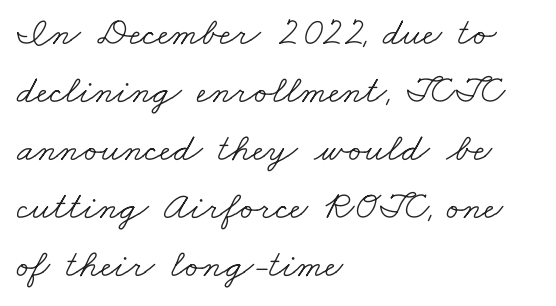
The image shows 40 px light, wide serif type; set left-aligned, normal line spacing (1.45x), normal letter spacing, not underlined; low stroke contrast and a small x-height.
